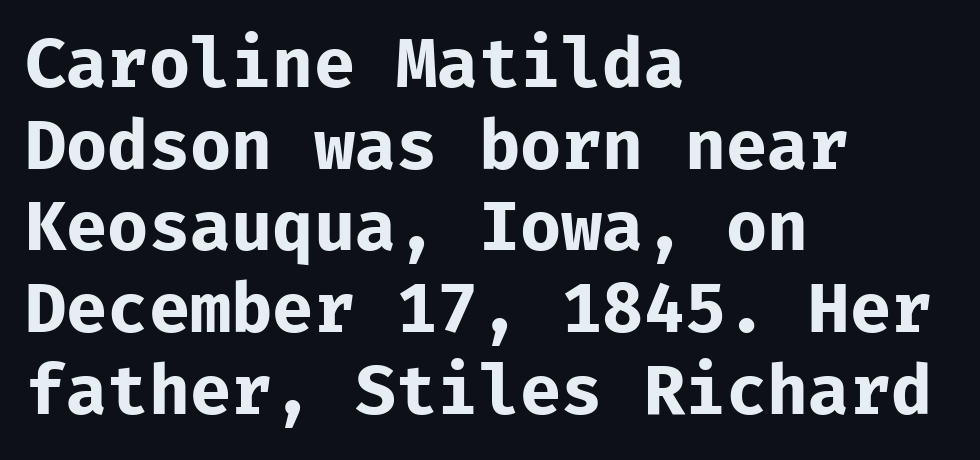
Tall strokes in this sample are plumb rather than angled. Lines of text with bare space underneath. Casual observation: everything's shoved over to the left. Each glyph is drawn with heavy, bold strokes. Compared with typical body copy, the letter spacing here is the same. Grotesque or geometric, the face here clearly has no serifs.
